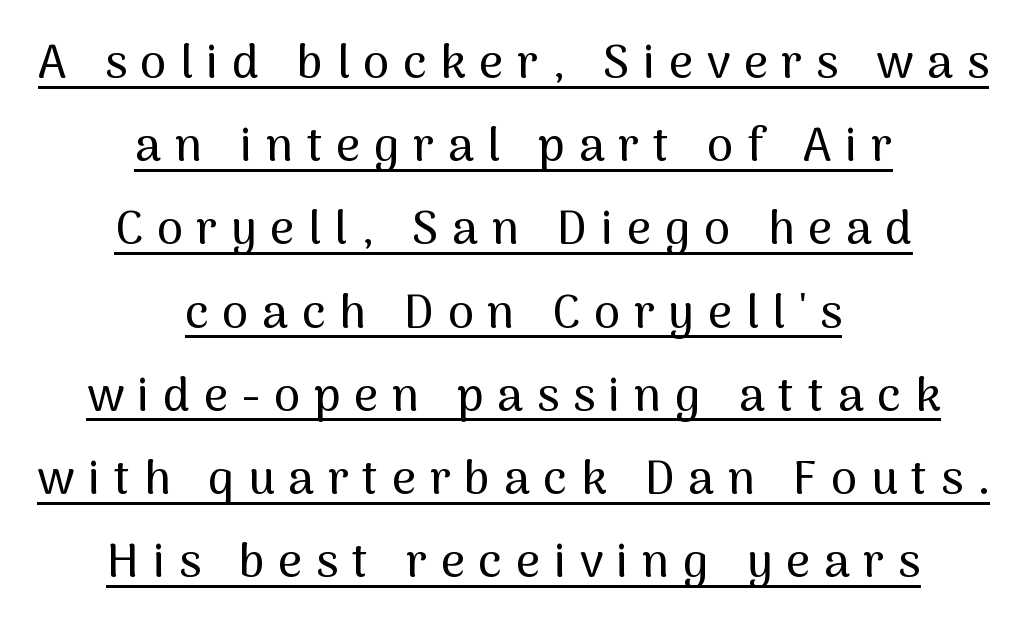
{"serif": "no", "italic": "no", "width": "normal", "stroke_contrast": "medium", "x_height": "medium", "monospaced": "no", "underline": "yes", "align": "center", "line_spacing_ratio": 1.77, "letter_spacing": "wide", "letter_spacing_em": 0.29, "glyph_px": 47}
